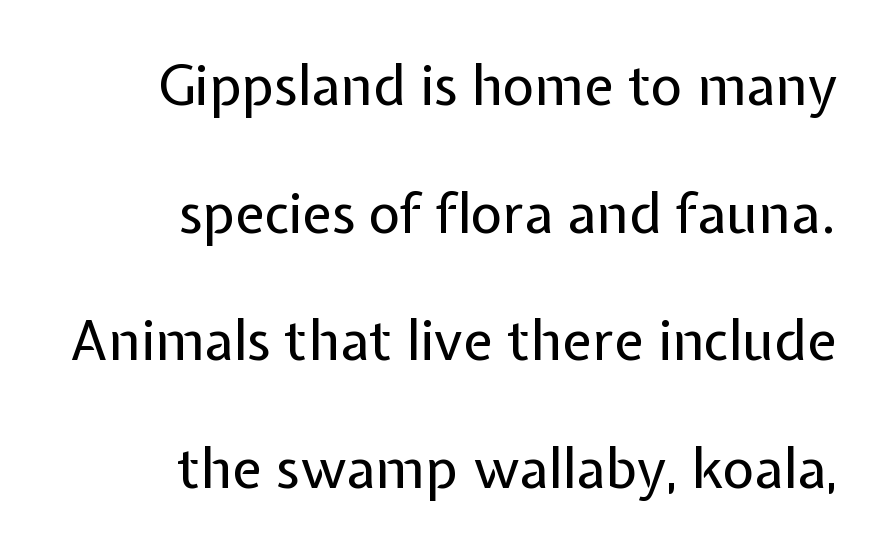
This is sans-serif lettering, the kind often seen on screens and signage. Each line ends at the same right margin while the left side varies. Widely set lines give the paragraph a tall, airy silhouette. The font's upright variant was chosen for this text. This sample has the flowing, uneven cadence of proportional lettering. Descender tails drop into unmarked territory.
